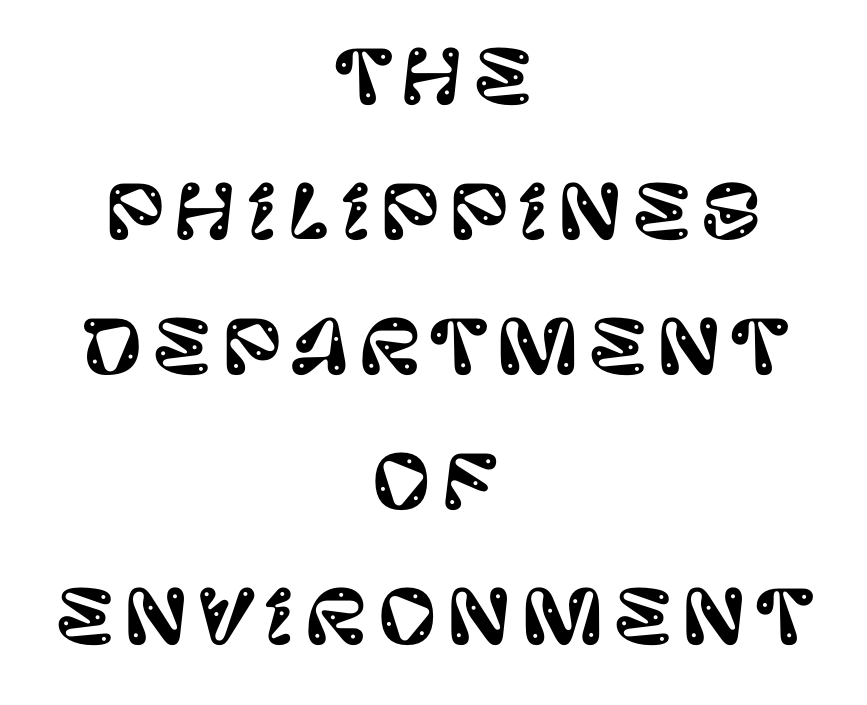
Q: Is the text italic (slanted)? A: Yes.
Q: Is the typeface a serif or a sans-serif typeface? A: Sans-serif.
Q: Is the text underlined? A: No.
Q: How is the paragraph aligned? A: Centered.
Q: Width (condensed, normal, or wide)? A: Normal.
Q: Stroke contrast? A: Low.
Q: x-height? A: Large.
Q: Monospaced? A: No.
